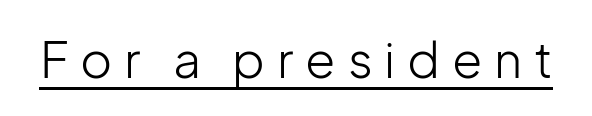
Note: no serifs on the glyphs. Heft: none added — not bold. This sample uses an upright cut, with every glyph sitting square on the baseline. Does extra space separate the letters? Yes, quite a lot of it. This sample carries an underscore along the baseline area.
